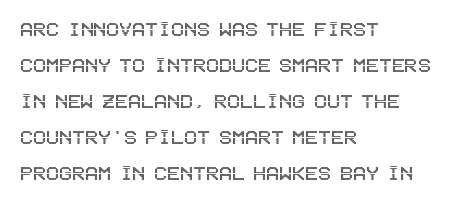
You can tell it's not italic because the verticals are truly vertical. Whoever set this chose a conventional vertical rhythm. The line texture is even and compact thanks to regular tracking. Each row of text sits above clean, open space.
